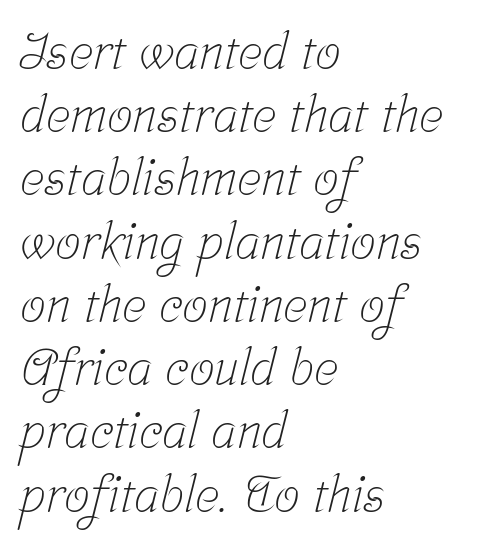
What stands out about the letter spacing? Nothing — it is the standard amount. Decoration check: the copy has no underline. The letters advance in unequal steps, a hallmark of proportional type. Notice how the passage keeps a crisp vertical edge on the left only. The designer went with a serif here, giving each stem small feet. The letterforms sit at book weight or below.
